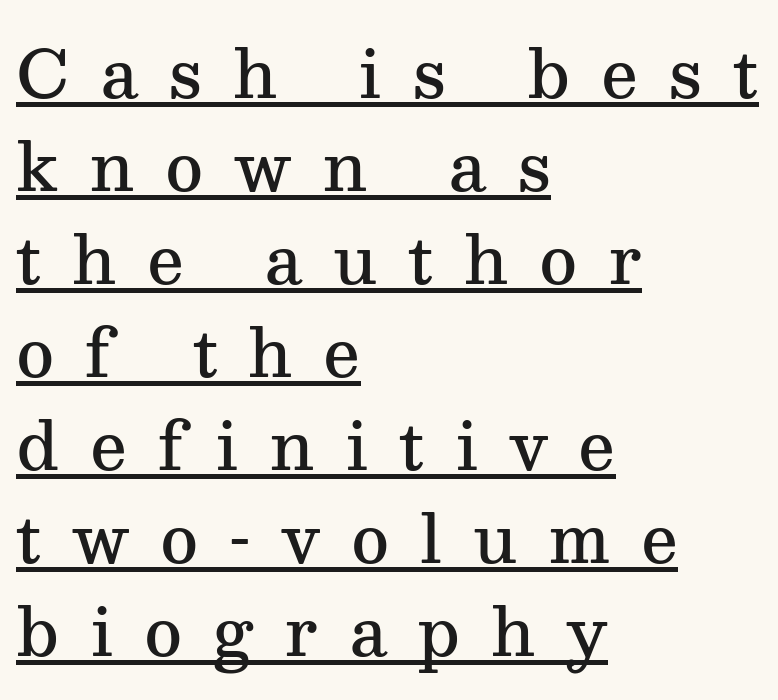
{"serif": "yes", "italic": "no", "bold": "semi", "weight": "semibold", "width": "normal", "stroke_contrast": "medium", "x_height": "medium", "monospaced": "no", "underline": "yes", "align": "left", "line_spacing": "normal", "line_spacing_ratio": 1.43, "letter_spacing": "wide", "letter_spacing_em": 0.47, "glyph_px": 65}
